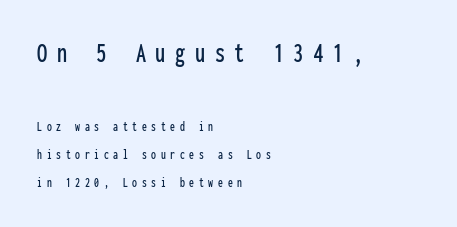
Q: Is the text italic (slanted)? A: No, it is upright.
Q: Is the typeface a serif or a sans-serif typeface? A: Sans-serif.
Q: Is the text underlined? A: No.
Q: How is the paragraph aligned? A: Left-aligned.
Q: Is the spacing between letters normal or unusually wide? A: Unusually wide.
Q: Is the spacing between lines tight, normal or loose? A: Loose.
Q: Which block of text is set in a larger size, the first (top) or the second (bottom)? A: The first (top) one.
Q: Width (condensed, normal, or wide)? A: Condensed.
Q: Stroke contrast? A: Low.
Q: x-height? A: Medium.
Q: Monospaced? A: Yes.
